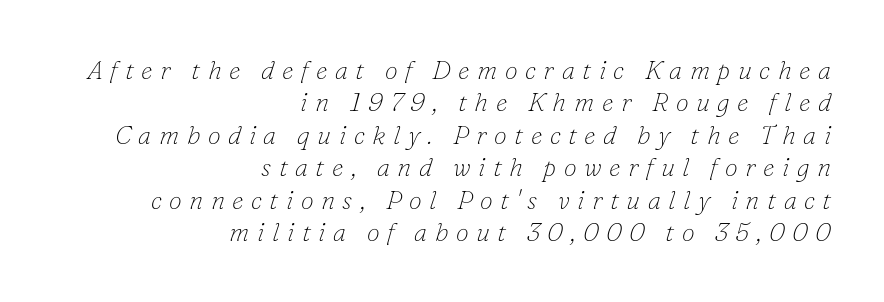
Leading matches the norm, producing a regular column. The face used here has a pronounced slope to its letters. This rendering features lettering with no underline. Caption: expanded tracking, letters set apart.
